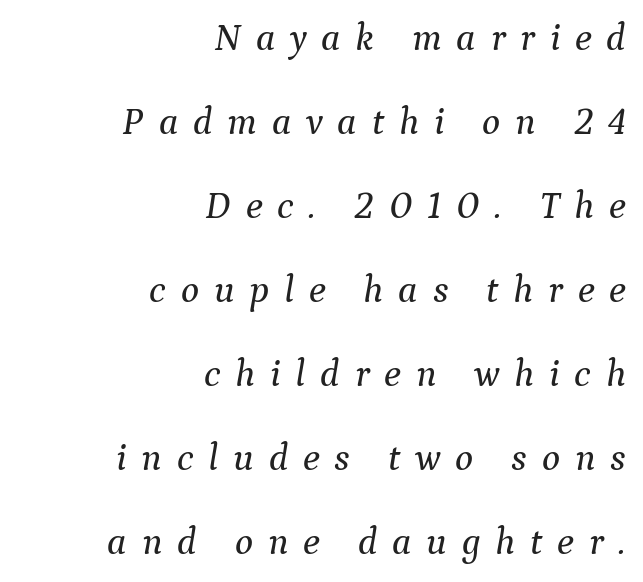
Q: Is the text italic (slanted)? A: Yes, it leans right by about 9 degrees.
Q: Is the typeface a serif or a sans-serif typeface? A: Serif.
Q: Is the text underlined? A: No.
Q: How is the paragraph aligned? A: Right-aligned.
Q: Is the spacing between letters normal or unusually wide? A: Unusually wide.
Q: Is the spacing between lines tight, normal or loose? A: Loose.
Q: Width (condensed, normal, or wide)? A: Normal.
Q: Stroke contrast? A: Medium.
Q: x-height? A: Medium.
Q: Monospaced? A: No.
